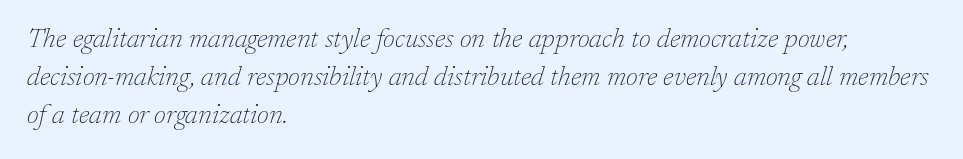
{"italic": "yes", "lean": "right", "slant_degrees": 17, "bold": "no", "underline": "no", "align": "left", "line_spacing": "normal", "line_spacing_ratio": 1.41, "letter_spacing": "normal", "letter_spacing_em": 0.0, "glyph_px": 27}
